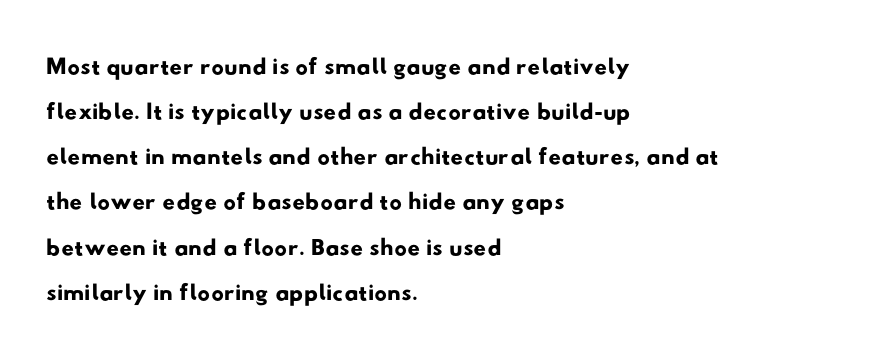
Horizontally, the lines are justified to the leading edge only. Proportional: the letters do not fall into vertical columns. Standard letterfit; no display-style spreading of the glyphs. Line spacing here is normal. Descenders hang freely into open space.
